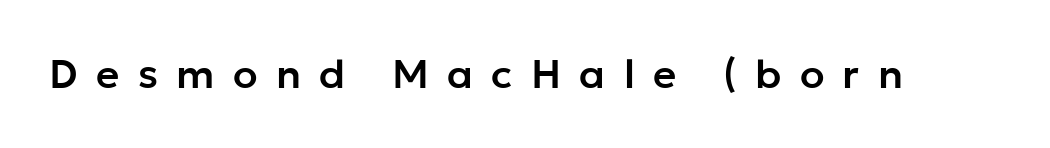
Q: Is the text italic (slanted)? A: No, it is upright.
Q: Is the typeface a serif or a sans-serif typeface? A: Sans-serif.
Q: Is the text underlined? A: No.
Q: Is the spacing between letters normal or unusually wide? A: Unusually wide.
Q: Width (condensed, normal, or wide)? A: Normal.
Q: Stroke contrast? A: Low.
Q: x-height? A: Medium.
Q: Monospaced? A: No.
